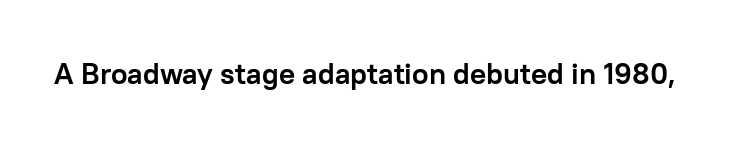
Q: Is the text bold? A: Yes.
Q: Is the text italic (slanted)? A: No, it is upright.
Q: Is the typeface a serif or a sans-serif typeface? A: Sans-serif.
Q: Is the text underlined? A: No.
Q: Is the spacing between letters normal or unusually wide? A: Normal.
Q: Width (condensed, normal, or wide)? A: Normal.
Q: Stroke contrast? A: Low.
Q: x-height? A: Medium.
Q: Monospaced? A: No.
